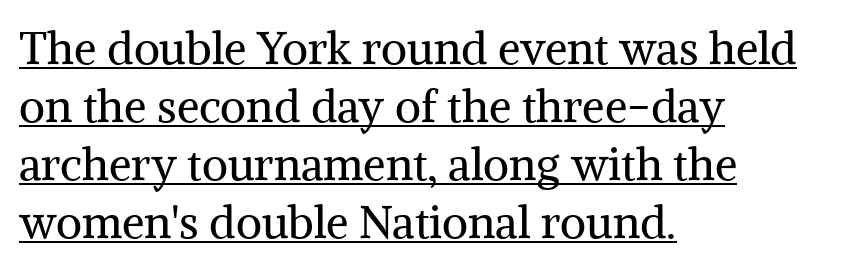
{"serif": "yes", "italic": "no", "bold": "no", "weight": "regular", "width": "normal", "stroke_contrast": "medium", "x_height": "medium", "monospaced": "no", "underline": "yes", "align": "left", "line_spacing": "normal", "line_spacing_ratio": 1.29, "letter_spacing": "normal", "letter_spacing_em": 0.0, "glyph_px": 45}
